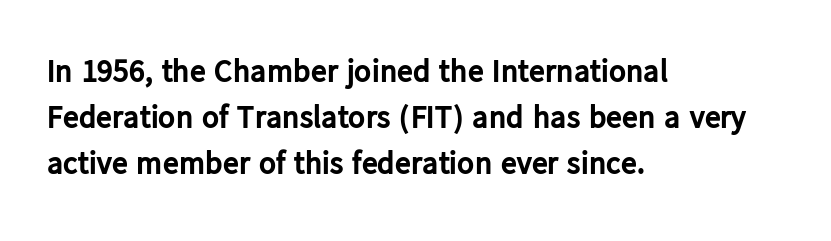
The image shows 32 px bold sans-serif type, upright; set left-aligned, normal line spacing (1.44x), normal letter spacing, not underlined; low stroke contrast and a medium x-height.
